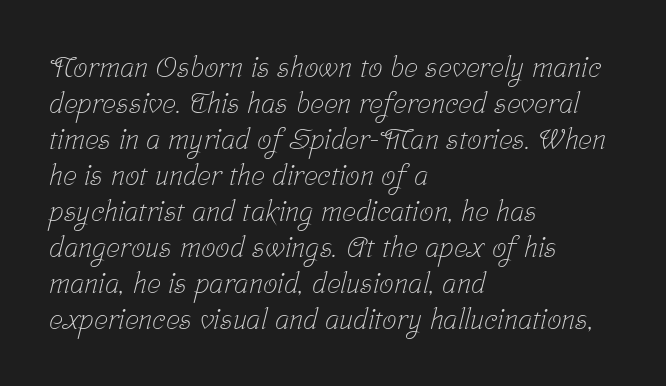
Plain, unruled lines of type. The passage shown is not bold in any degree. Small tapered or slab feet sit at the stroke ends, so this counts as serif. Leftover space on each line is placed entirely after the last word. The letterforms sit shoulder to shoulder at normal distance.
